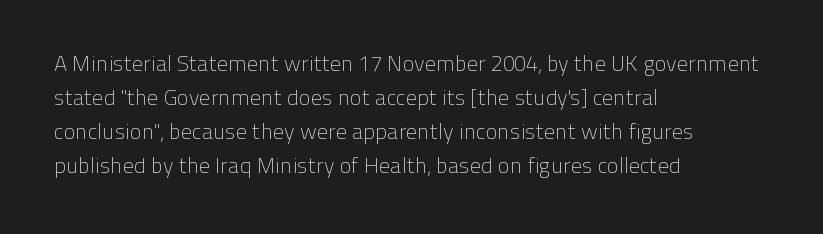
Q: Is the text bold? A: No.
Q: Is the text italic (slanted)? A: No, it is upright.
Q: Is the text underlined? A: No.
Q: How is the paragraph aligned? A: Left-aligned.
Q: Is the spacing between letters normal or unusually wide? A: Normal.
Q: Is the spacing between lines tight, normal or loose? A: Normal.
